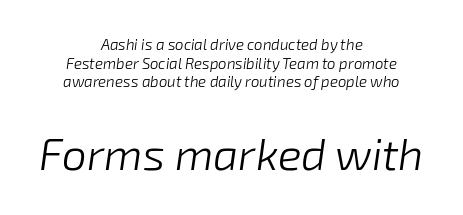
The image shows 44 px light type, italic (leaning right); set centered, normal line spacing (1.25x), normal letter spacing, not underlined; the second (bottom) block is 2.93x larger; low stroke contrast and a medium x-height.
